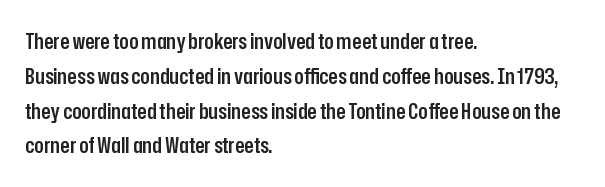
Q: Is the text bold? A: Semi-bold.
Q: Is the text italic (slanted)? A: No, it is upright.
Q: Is the text underlined? A: No.
Q: How is the paragraph aligned? A: Left-aligned.
Q: Is the spacing between letters normal or unusually wide? A: Normal.
Q: Is the spacing between lines tight, normal or loose? A: Normal.
